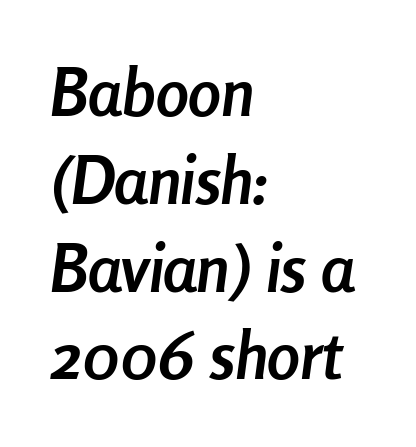
Q: Is the text bold? A: Yes.
Q: Is the text italic (slanted)? A: Yes, it leans right by about 8 degrees.
Q: Is the text underlined? A: No.
Q: How is the paragraph aligned? A: Left-aligned.
Q: Is the spacing between letters normal or unusually wide? A: Normal.
Q: Is the spacing between lines tight, normal or loose? A: Normal.
Q: Width (condensed, normal, or wide)? A: Condensed.
Q: Stroke contrast? A: Low.
Q: x-height? A: Medium.
Q: Monospaced? A: No.
